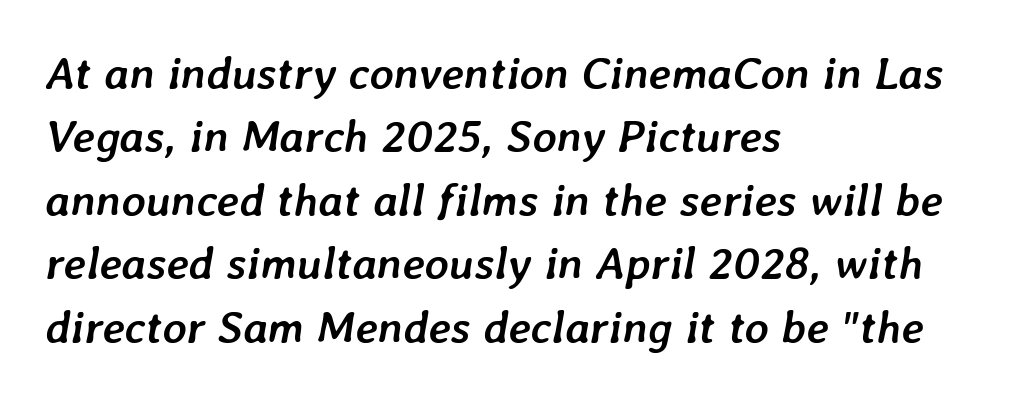
The area under the type is left untouched. Does the weight exceed regular? Yes, all the way to bold. Horizontal bands of white between lines are of average thickness. Between one letter and the next there's only the usual sliver of space.
